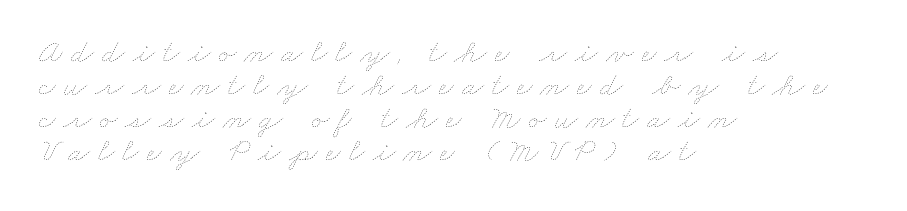
Q: Is the text bold? A: No.
Q: Is the text underlined? A: No.
Q: How is the paragraph aligned? A: Left-aligned.
Q: Is the spacing between letters normal or unusually wide? A: Unusually wide.
Q: Is the spacing between lines tight, normal or loose? A: Tight.
Q: Width (condensed, normal, or wide)? A: Wide.
Q: Stroke contrast? A: Low.
Q: x-height? A: Small.
Q: Monospaced? A: No.
